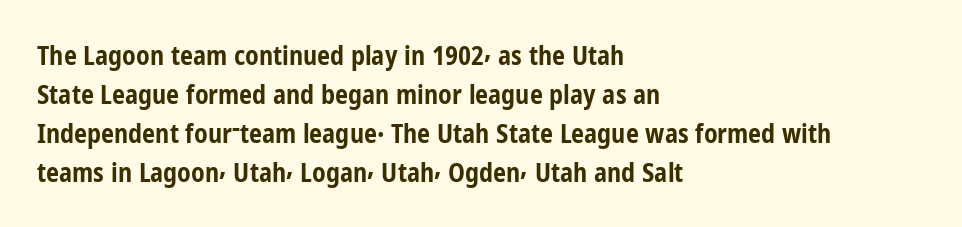
Successive baselines arrive at the customary interval. Nope, not italic — everything's standing straight. Stroke thickness is high; the sample reads as a true bold. Line starts are locked; line ends wander. Clear beneath every line of the passage. The line texture is even and compact thanks to regular tracking.
